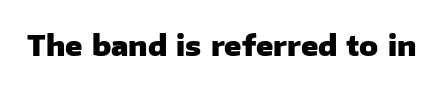
{"serif": "no", "italic": "no", "bold": "yes", "weight": "heavy", "width": "normal", "stroke_contrast": "low", "x_height": "medium", "monospaced": "no", "underline": "no", "letter_spacing": "normal", "letter_spacing_em": 0.0, "glyph_px": 28}
